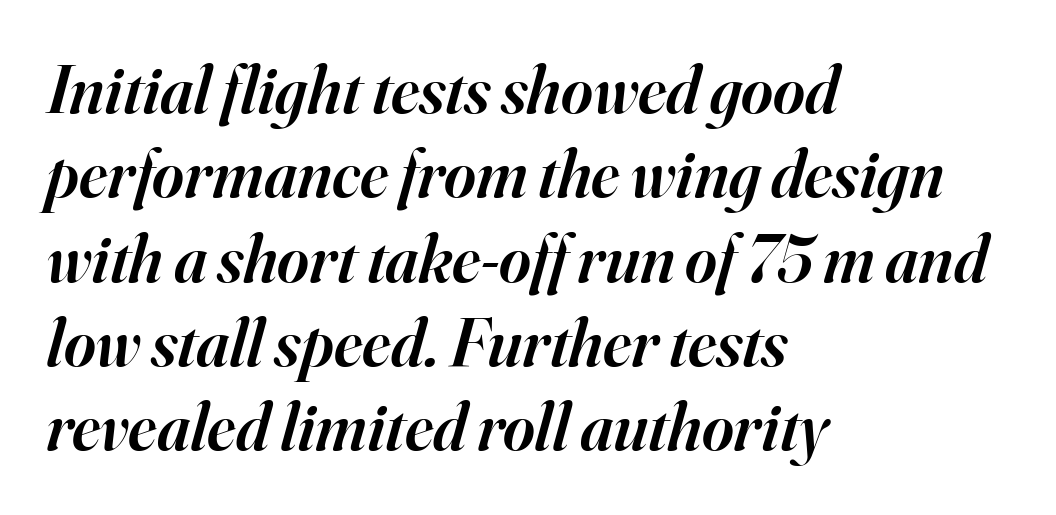
{"serif": "yes", "italic": "yes", "lean": "right", "slant_degrees": 16, "bold": "semi", "weight": "semibold", "width": "normal", "stroke_contrast": "high", "x_height": "small", "monospaced": "no", "underline": "no", "align": "left", "line_spacing_ratio": 1.24, "letter_spacing": "normal", "letter_spacing_em": 0.0, "glyph_px": 68}
